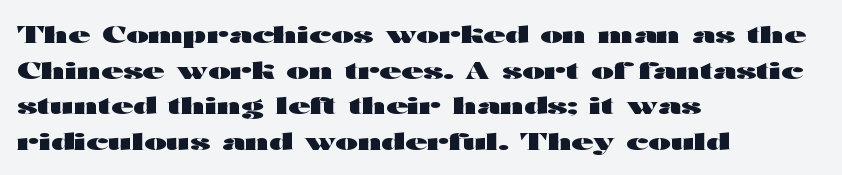
Q: Is the text bold? A: Yes.
Q: Is the text italic (slanted)? A: No, it is upright.
Q: Is the text underlined? A: No.
Q: How is the paragraph aligned? A: Left-aligned.
Q: Is the spacing between letters normal or unusually wide? A: Normal.
Q: Is the spacing between lines tight, normal or loose? A: Normal.
